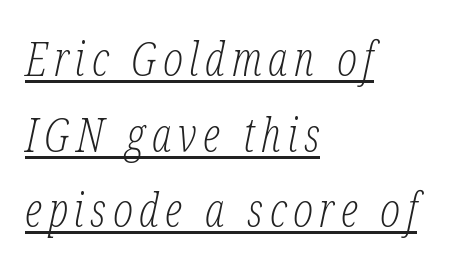
Q: Is the text bold? A: No.
Q: Is the text italic (slanted)? A: Yes, it leans right by about 12 degrees.
Q: Is the typeface a serif or a sans-serif typeface? A: Serif.
Q: Is the text underlined? A: Yes.
Q: How is the paragraph aligned? A: Left-aligned.
Q: Is the spacing between lines tight, normal or loose? A: Normal.
Q: Width (condensed, normal, or wide)? A: Condensed.
Q: Stroke contrast? A: Low.
Q: x-height? A: Medium.
Q: Monospaced? A: No.
